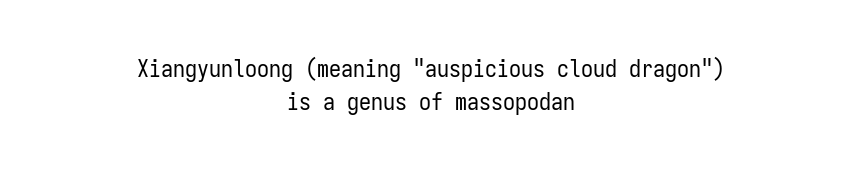
Weight: not bold — regular or lighter. Clear beneath every line of the passage. The letters stand straight up with perfectly vertical stems. No extra tracking has been applied to these lines.
